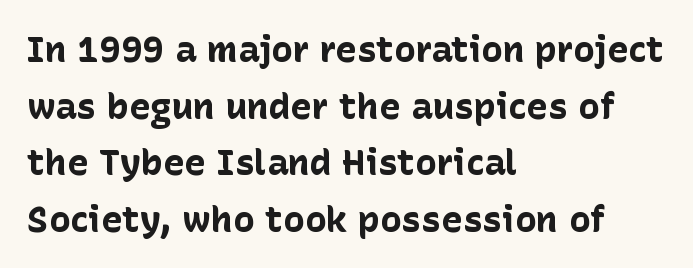
{"serif": "no", "italic": "no", "bold": "yes", "weight": "bold", "width": "normal", "stroke_contrast": "low", "x_height": "medium", "monospaced": "no", "underline": "no", "align": "left", "line_spacing": "normal", "line_spacing_ratio": 1.57, "letter_spacing": "normal", "letter_spacing_em": 0.0, "glyph_px": 36}
